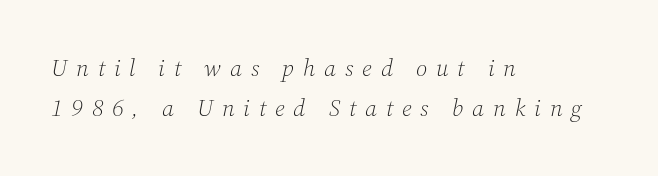
The image shows 24 px text type, italic (leaning right); set left-aligned, normal line spacing (1.65x), unusually wide letter spacing (+0.37 em), not underlined.
